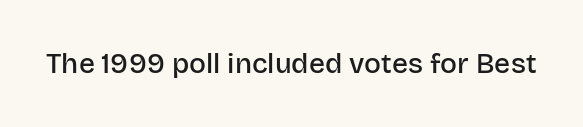
Q: Is the text bold? A: Semi-bold.
Q: Is the text italic (slanted)? A: No, it is upright.
Q: Is the typeface a serif or a sans-serif typeface? A: Sans-serif.
Q: Is the text underlined? A: No.
Q: Is the spacing between letters normal or unusually wide? A: Normal.
Q: Width (condensed, normal, or wide)? A: Normal.
Q: Stroke contrast? A: Low.
Q: x-height? A: Large.
Q: Monospaced? A: No.
